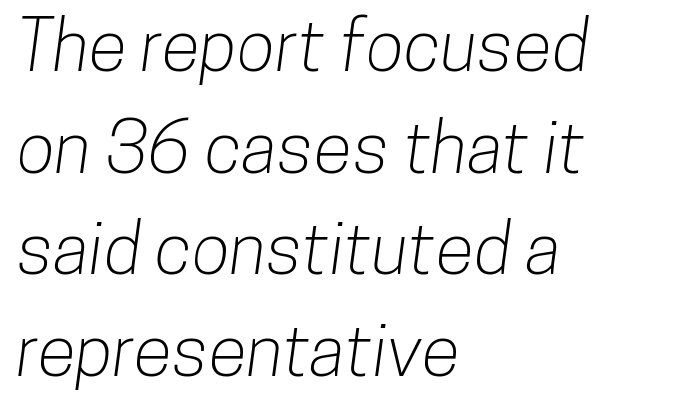
Serif or sans? Sans — the stroke terminals are bare. The compositor pushed each line to the left boundary. The passage shown has conventional tracking throughout. Any mark beneath the type? The region is blank. These lines are rendered in a variable-pitch font. The rendering uses a moderate line-height, typical for paragraphs.
